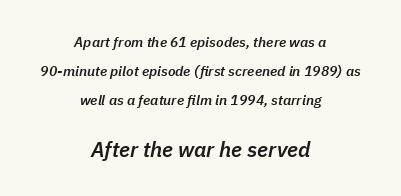
The image shows 21 px text type, italic (leaning right); set centered, loose line spacing (2.06x), normal letter spacing, not underlined; the second (bottom) block is 1.5x larger.
